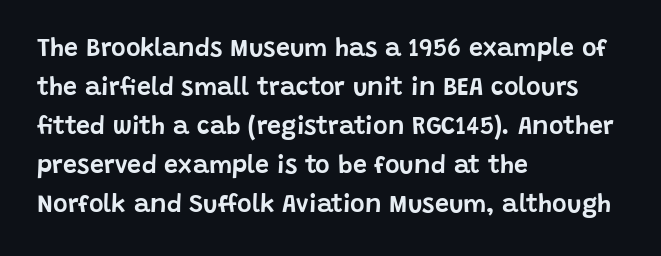
The horizontal fit of the characters is conventional and even. The passage shown stacks its lines at a standard gap. The letters stand straight up with perfectly vertical stems. Descender tails drop into unmarked territory. Is the block centered? No — it sits flush against the left margin.
